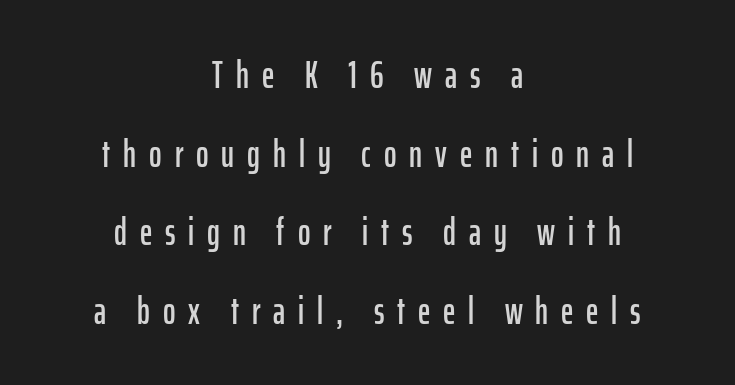
Q: Is the text italic (slanted)? A: No, it is upright.
Q: Is the typeface a serif or a sans-serif typeface? A: Sans-serif.
Q: Is the text underlined? A: No.
Q: How is the paragraph aligned? A: Centered.
Q: Is the spacing between letters normal or unusually wide? A: Unusually wide.
Q: Is the spacing between lines tight, normal or loose? A: Loose.
Q: Width (condensed, normal, or wide)? A: Condensed.
Q: Stroke contrast? A: Low.
Q: x-height? A: Medium.
Q: Monospaced? A: No.
